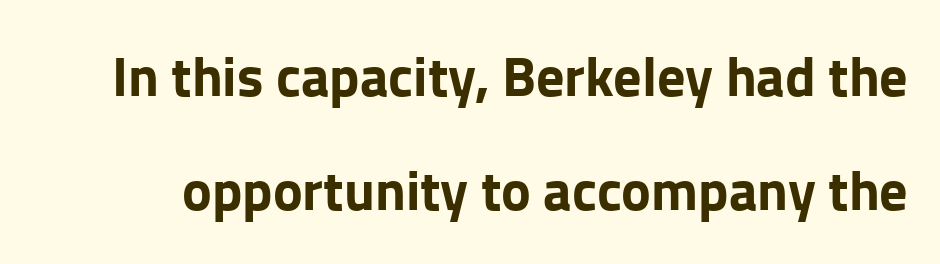
The passage shown has conventional tracking throughout. Posture: vertical. Honestly, there is no underline to notice here at all. Spacing verdict: proportional, widths tailored to each character. The characters look thick and weighty, a clear bold.
